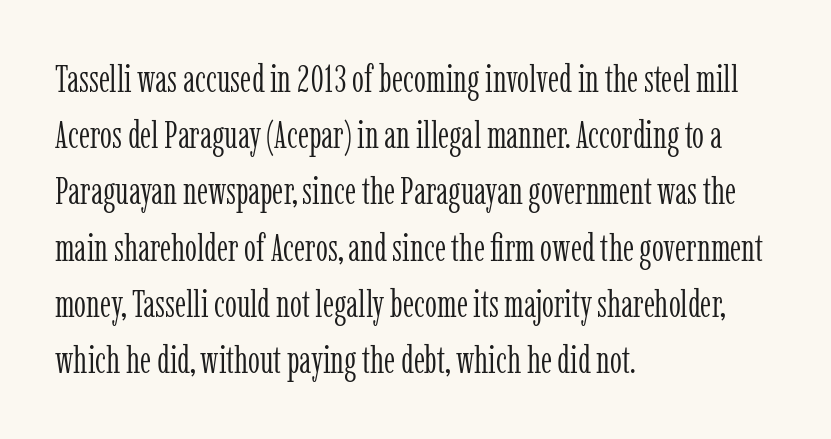
A roman cut, with each character standing at attention. Stem width sits at or under what a default text font uses. I'd call this a serif setting — the letters wear small feet. Where is the straight margin? On the left. You could not count columns in this text — the font is proportionally spaced.
